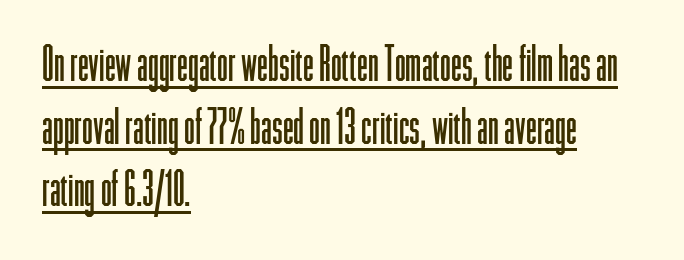
The image shows 49 px light, condensed sans-serif type, upright; set left-aligned, normal line spacing (1.28x), normal letter spacing, underlined; low stroke contrast and a medium x-height.
